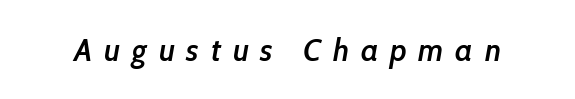
The image shows 32 px semibold, condensed type, italic (leaning right); set unusually wide letter spacing (+0.37 em), not underlined; low stroke contrast and a medium x-height.
